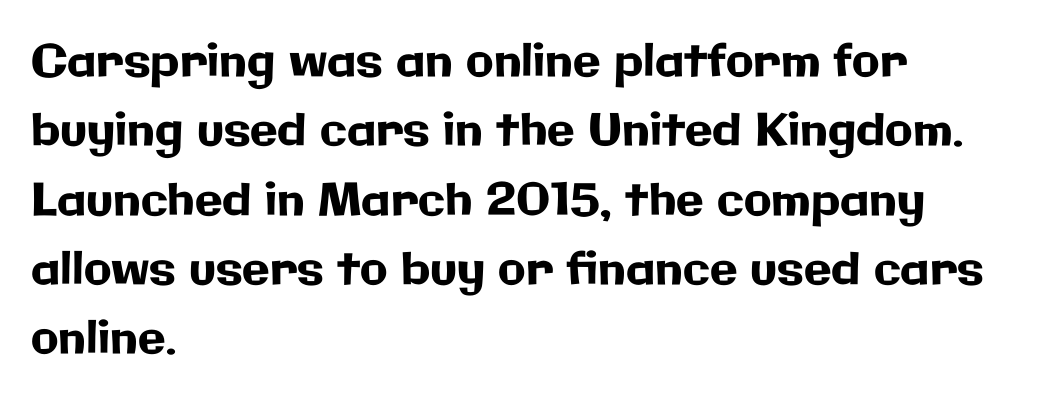
Q: Is the text italic (slanted)? A: No, it is upright.
Q: Is the typeface a serif or a sans-serif typeface? A: Sans-serif.
Q: Is the text underlined? A: No.
Q: How is the paragraph aligned? A: Left-aligned.
Q: Is the spacing between letters normal or unusually wide? A: Normal.
Q: Is the spacing between lines tight, normal or loose? A: Normal.
Q: Width (condensed, normal, or wide)? A: Normal.
Q: Stroke contrast? A: Low.
Q: x-height? A: Medium.
Q: Monospaced? A: No.
